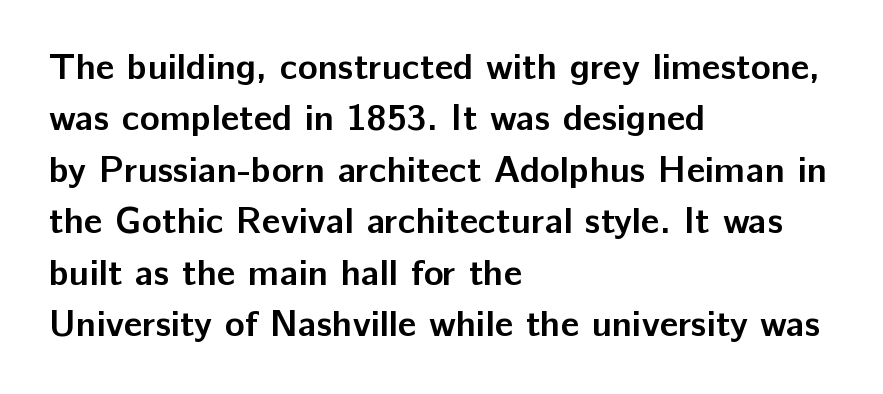
Serifs: no, the terminals of the letterforms are clean. Descender tails drop into unmarked territory. Casual observation: everything's shoved over to the left. In terms of letterspacing, this is plain default setting. You could not count columns in this text — the font is proportionally spaced.
